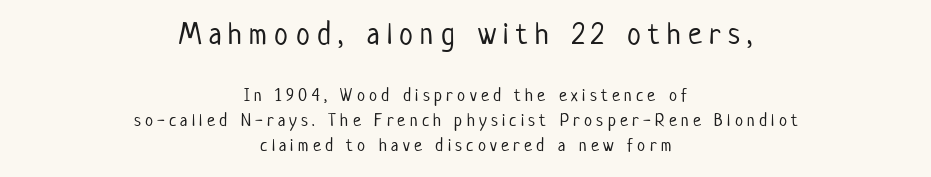
Q: Is the text bold? A: No.
Q: Is the text italic (slanted)? A: No, it is upright.
Q: Is the typeface a serif or a sans-serif typeface? A: Sans-serif.
Q: Is the text underlined? A: No.
Q: How is the paragraph aligned? A: Centered.
Q: Is the spacing between letters normal or unusually wide? A: Unusually wide.
Q: Is the spacing between lines tight, normal or loose? A: Normal.
Q: Which block of text is set in a larger size, the first (top) or the second (bottom)? A: The first (top) one.
Q: Width (condensed, normal, or wide)? A: Condensed.
Q: Stroke contrast? A: Low.
Q: x-height? A: Medium.
Q: Monospaced? A: No.
